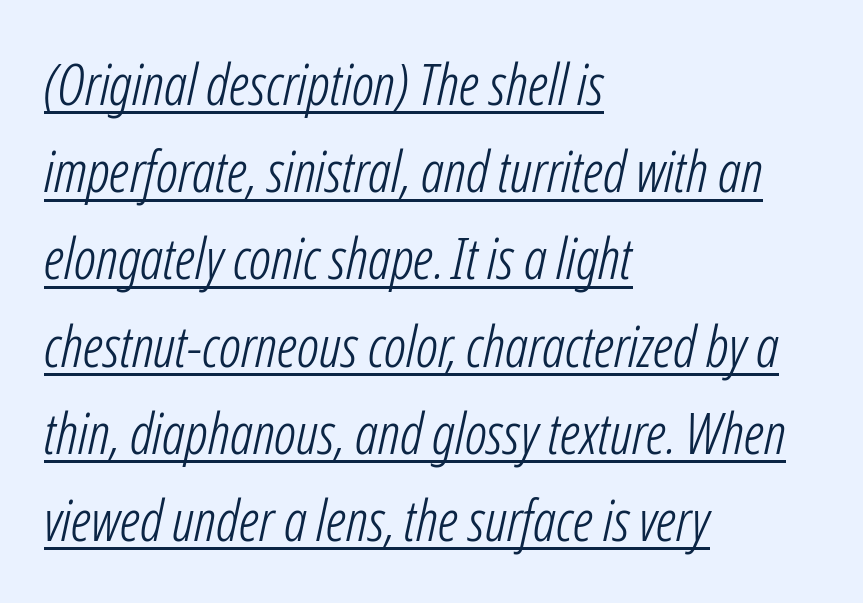
{"italic": "yes", "lean": "right", "slant_degrees": 12, "bold": "no", "weight": "light", "width": "condensed", "stroke_contrast": "low", "x_height": "medium", "monospaced": "no", "underline": "yes", "align": "left", "line_spacing": "normal", "line_spacing_ratio": 1.53, "letter_spacing": "normal", "letter_spacing_em": 0.0, "glyph_px": 57}
